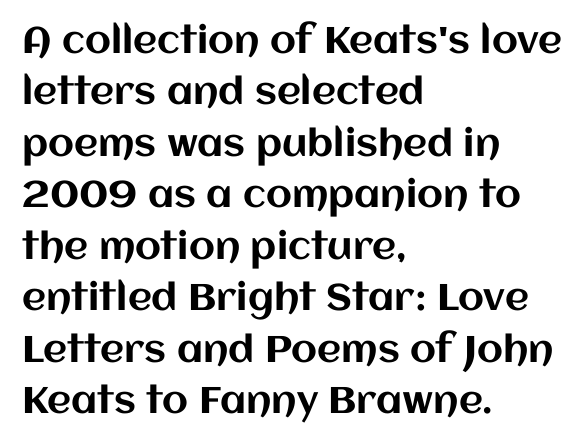
{"italic": "no", "width": "normal", "stroke_contrast": "medium", "x_height": "large", "monospaced": "no", "underline": "no", "align": "left", "line_spacing": "normal", "line_spacing_ratio": 1.39, "letter_spacing": "normal", "letter_spacing_em": 0.0, "glyph_px": 37}
